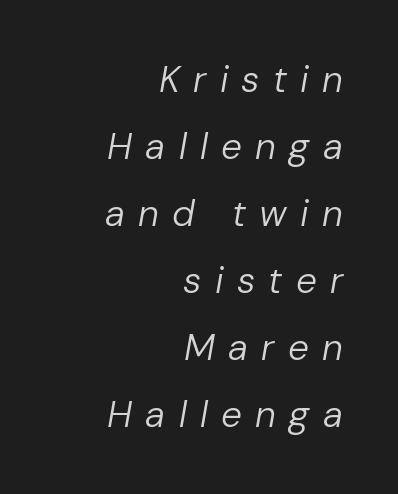
{"italic": "yes", "lean": "right", "slant_degrees": 10, "bold": "no", "weight": "regular", "width": "normal", "stroke_contrast": "low", "x_height": "medium", "monospaced": "no", "underline": "no", "align": "right", "line_spacing_ratio": 1.81, "letter_spacing": "wide", "letter_spacing_em": 0.36, "glyph_px": 37}
